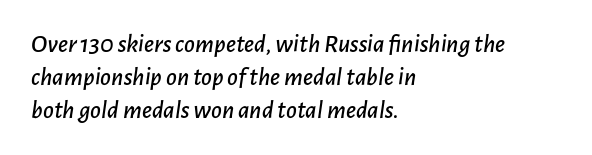
Line spacing here is normal. Leftover space on each line is placed entirely after the last word. Style check: oblique. The passage shown has conventional tracking throughout.
